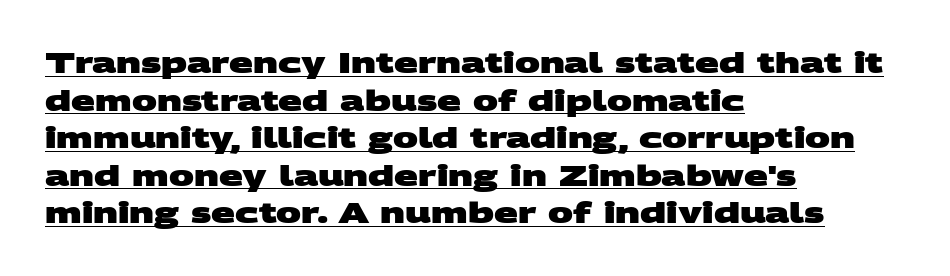
{"serif": "no", "bold": "yes", "weight": "heavy", "width": "wide", "stroke_contrast": "medium", "x_height": "large", "monospaced": "no", "underline": "yes", "align": "left", "line_spacing": "normal", "line_spacing_ratio": 1.34, "letter_spacing": "normal", "letter_spacing_em": 0.0, "glyph_px": 28}
